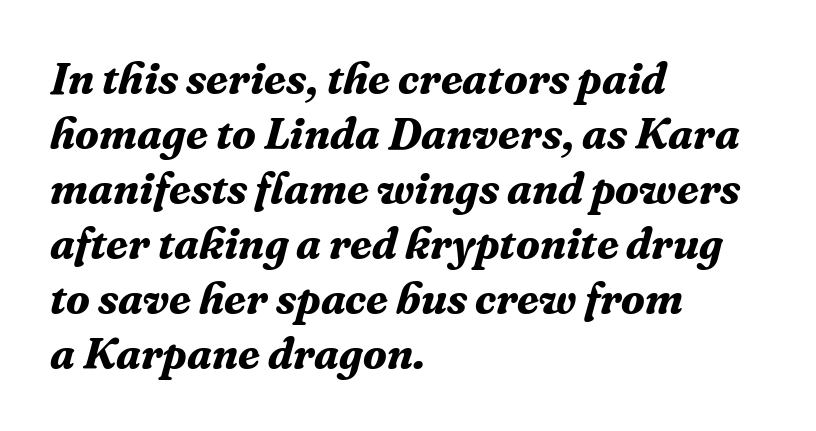
{"serif": "yes", "italic": "yes", "lean": "right", "slant_degrees": 16, "bold": "yes", "weight": "bold", "width": "normal", "stroke_contrast": "medium", "x_height": "medium", "monospaced": "no", "underline": "no", "align": "left", "line_spacing": "normal", "line_spacing_ratio": 1.25, "letter_spacing": "normal", "letter_spacing_em": 0.0, "glyph_px": 44}
